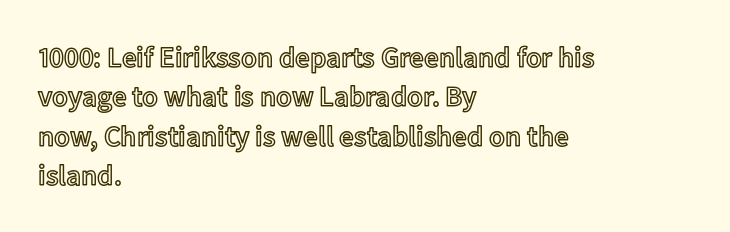
Q: Is the text italic (slanted)? A: No, it is upright.
Q: Is the text underlined? A: No.
Q: How is the paragraph aligned? A: Left-aligned.
Q: Is the spacing between letters normal or unusually wide? A: Normal.
Q: Is the spacing between lines tight, normal or loose? A: Normal.
Q: Width (condensed, normal, or wide)? A: Normal.
Q: x-height? A: Medium.
Q: Monospaced? A: No.
